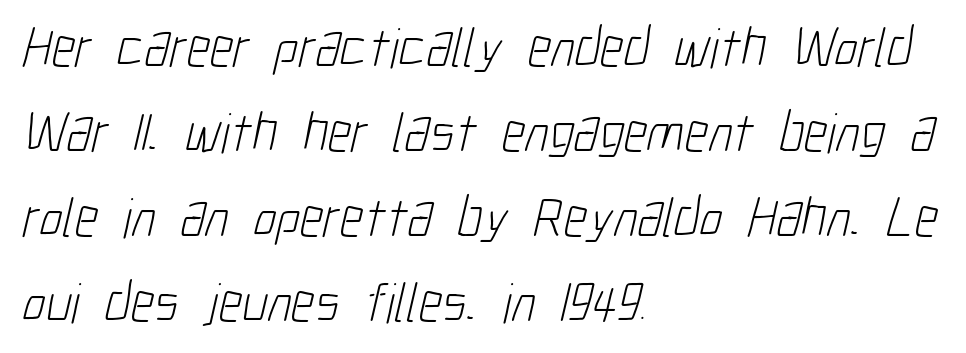
{"serif": "no", "bold": "no", "weight": "light", "width": "condensed", "stroke_contrast": "low", "x_height": "medium", "monospaced": "no", "underline": "no", "align": "left", "line_spacing": "normal", "line_spacing_ratio": 1.52, "letter_spacing": "normal", "letter_spacing_em": 0.0, "glyph_px": 56}
